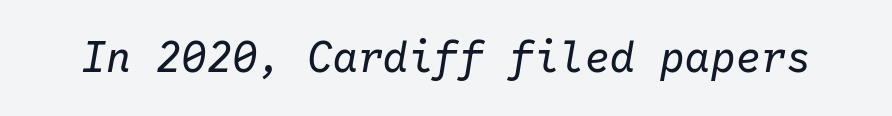
The lettering tilts uniformly, giving the passage an italic look. Nobody touched the tracking dial on this one. Decoration check: the copy has no underline. No extra ink here — the face is not bold.
